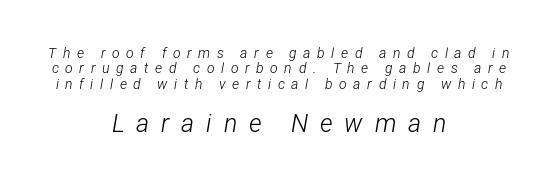
The space directly below the letters is spotless. One-word summary of the alignment: center. The font sits on the lighter half of the weight spectrum, regular included. The letters in the lower block stand taller than those in the block above. This rendering widens character spacing well past its baseline value.
